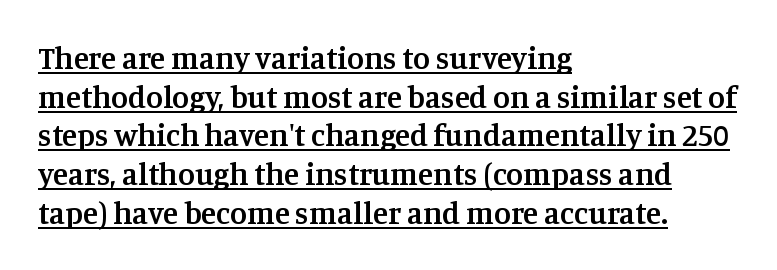
The image shows 31 px semibold serif type, upright; set left-aligned, normal line spacing (1.25x), normal letter spacing, underlined; medium stroke contrast and a large x-height.
